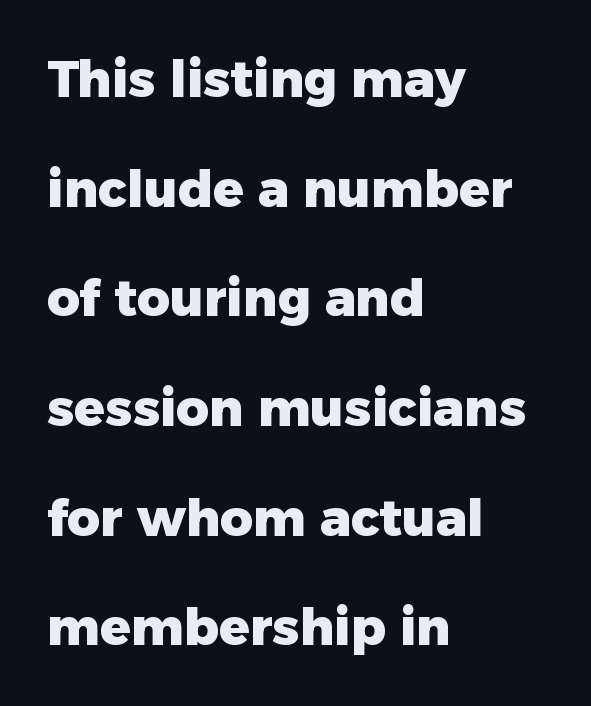
The image shows 51 px heavy sans-serif type, upright; set left-aligned, loose line spacing (2.15x), normal letter spacing, not underlined; low stroke contrast and a medium x-height.
